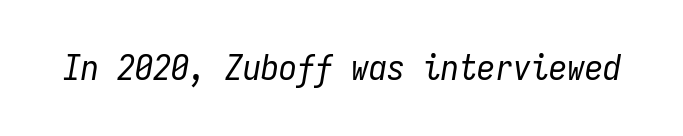
Q: Is the text bold? A: No.
Q: Is the text italic (slanted)? A: Yes, it leans right by about 9 degrees.
Q: Is the text underlined? A: No.
Q: Is the spacing between letters normal or unusually wide? A: Normal.
Q: Width (condensed, normal, or wide)? A: Condensed.
Q: Stroke contrast? A: Low.
Q: x-height? A: Medium.
Q: Monospaced? A: Yes.
